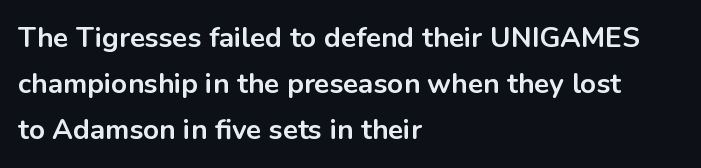
The image shows 28 px bold sans-serif type, upright; set left-aligned, normal line spacing (1.65x), normal letter spacing, not underlined; low stroke contrast and a medium x-height.
